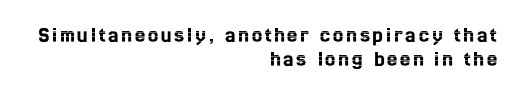
{"italic": "no", "underline": "no", "align": "right", "line_spacing": "tight", "line_spacing_ratio": 1.05, "glyph_px": 23}
